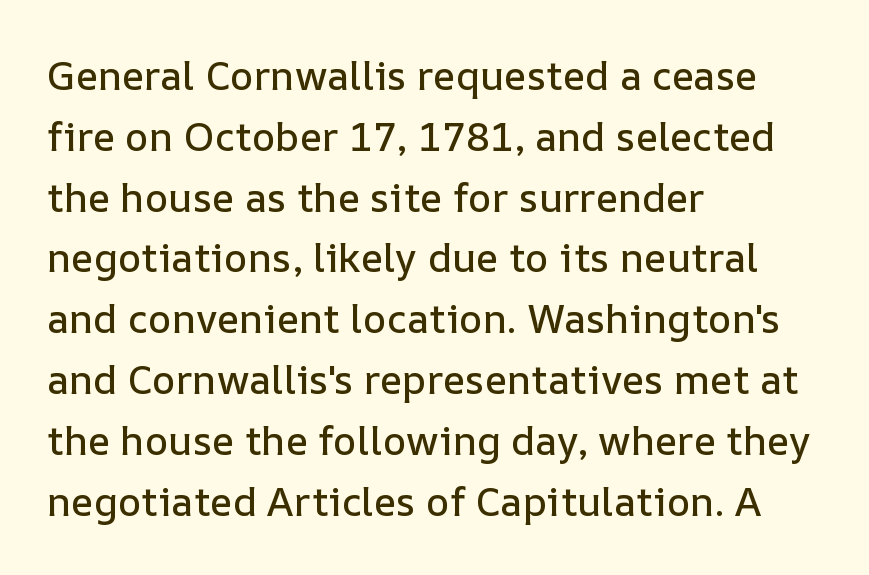
The image shows 40 px text type, upright; set left-aligned, normal line spacing (1.52x), normal letter spacing, not underlined; low stroke contrast and a medium x-height.
